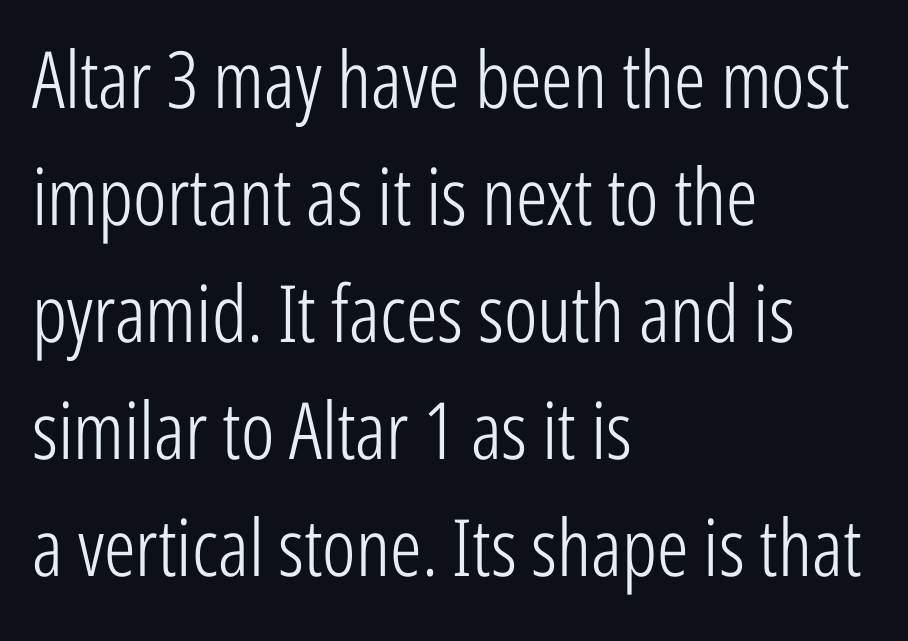
{"serif": "no", "italic": "no", "bold": "no", "weight": "light", "width": "condensed", "stroke_contrast": "low", "x_height": "medium", "monospaced": "no", "underline": "no", "align": "left", "line_spacing": "normal", "line_spacing_ratio": 1.48, "letter_spacing": "normal", "letter_spacing_em": 0.0, "glyph_px": 79}
